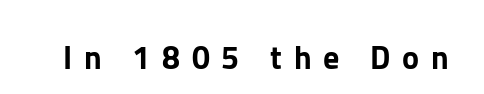
{"serif": "no", "italic": "no", "width": "normal", "stroke_contrast": "low", "x_height": "medium", "monospaced": "no", "underline": "no", "letter_spacing": "wide", "letter_spacing_em": 0.37, "glyph_px": 32}
